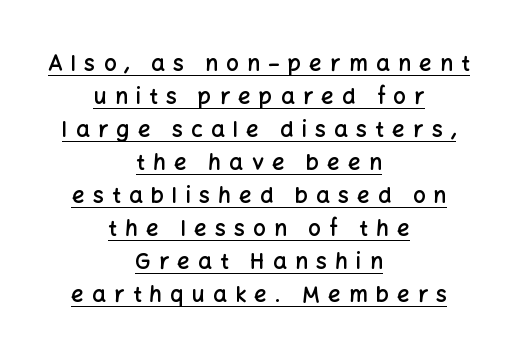
Q: Is the text bold? A: Semi-bold.
Q: Is the text italic (slanted)? A: No, it is upright.
Q: Is the text underlined? A: Yes.
Q: How is the paragraph aligned? A: Centered.
Q: Is the spacing between letters normal or unusually wide? A: Unusually wide.
Q: Is the spacing between lines tight, normal or loose? A: Normal.
